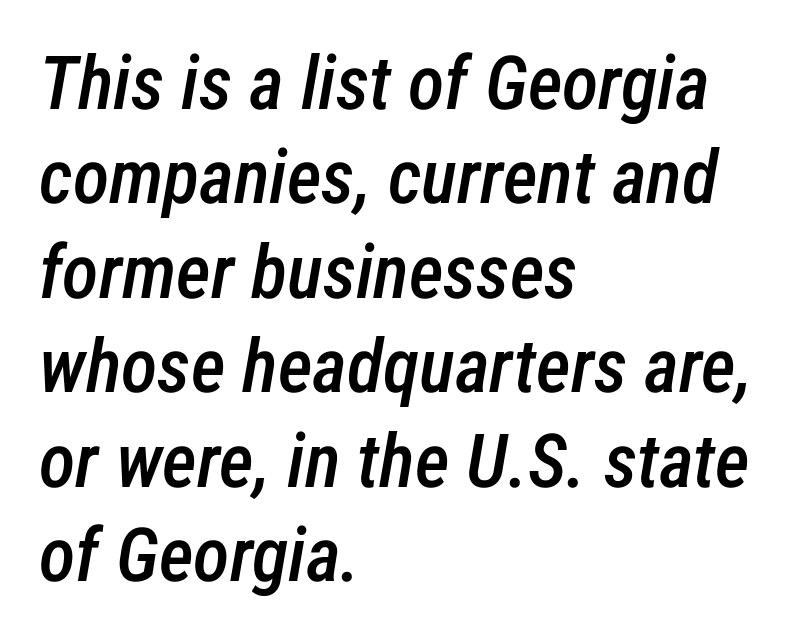
Q: Is the text bold? A: Semi-bold.
Q: Is the text italic (slanted)? A: Yes, it leans right by about 12 degrees.
Q: Is the text underlined? A: No.
Q: How is the paragraph aligned? A: Left-aligned.
Q: Is the spacing between letters normal or unusually wide? A: Normal.
Q: Is the spacing between lines tight, normal or loose? A: Normal.
Q: Width (condensed, normal, or wide)? A: Condensed.
Q: Stroke contrast? A: Low.
Q: x-height? A: Medium.
Q: Monospaced? A: No.
